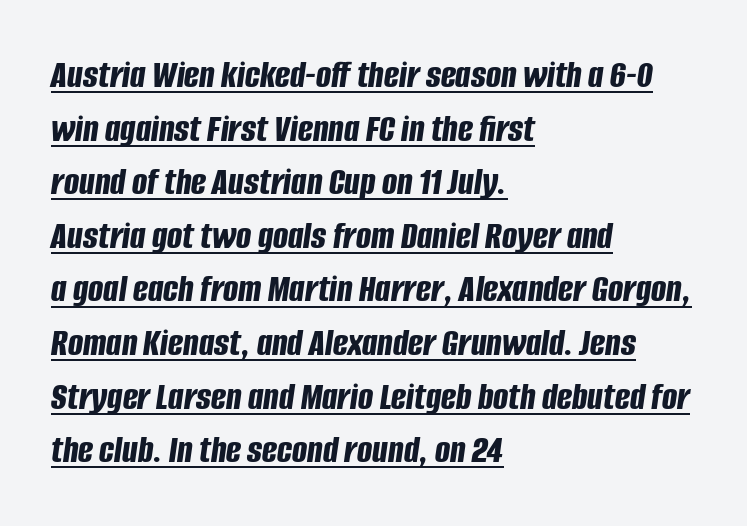
The image shows 40 px bold, condensed type, italic (leaning right); set left-aligned, normal line spacing (1.34x), normal letter spacing, underlined; low stroke contrast and a large x-height.
